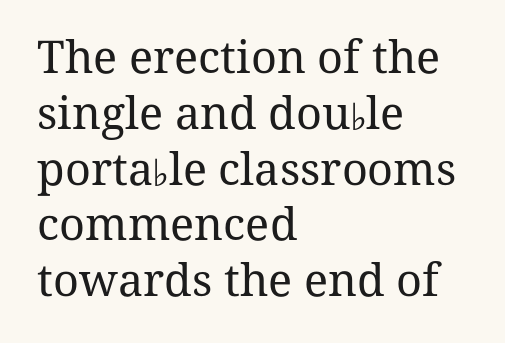
The image shows 45 px regular-weight serif type, upright; set left-aligned, line spacing 1.24x, normal letter spacing, not underlined; medium stroke contrast and a medium x-height.
